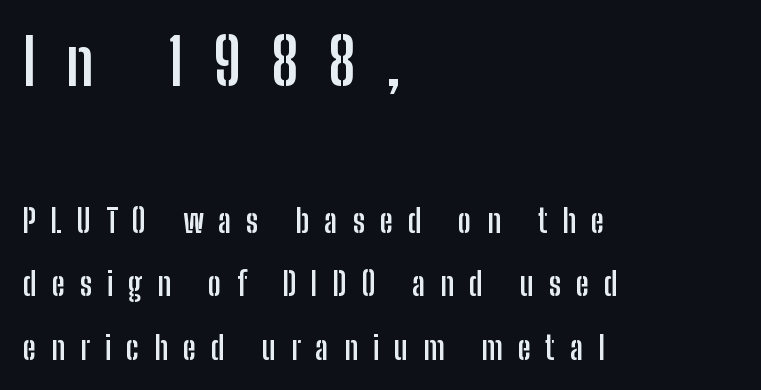
Q: Is the text bold? A: Yes.
Q: Is the text italic (slanted)? A: No, it is upright.
Q: Is the typeface a serif or a sans-serif typeface? A: Sans-serif.
Q: Is the text underlined? A: No.
Q: How is the paragraph aligned? A: Left-aligned.
Q: Is the spacing between letters normal or unusually wide? A: Unusually wide.
Q: Is the spacing between lines tight, normal or loose? A: Loose.
Q: Which block of text is set in a larger size, the first (top) or the second (bottom)? A: The first (top) one.
Q: Width (condensed, normal, or wide)? A: Condensed.
Q: Stroke contrast? A: Low.
Q: x-height? A: Medium.
Q: Monospaced? A: No.
